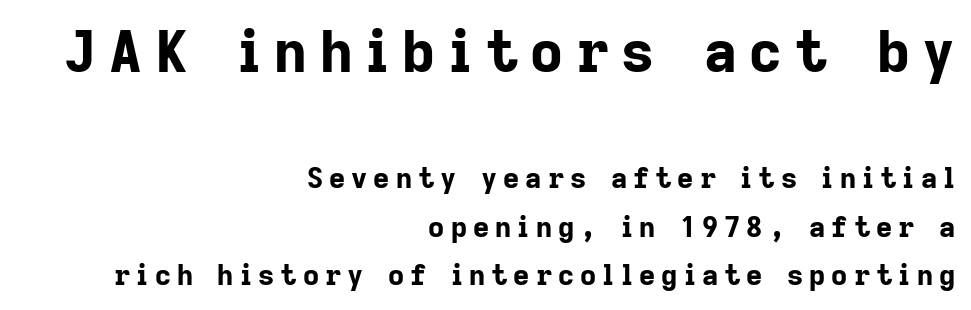
Q: Is the text bold? A: Yes.
Q: Is the text italic (slanted)? A: No, it is upright.
Q: Is the typeface a serif or a sans-serif typeface? A: Sans-serif.
Q: Is the text underlined? A: No.
Q: How is the paragraph aligned? A: Right-aligned.
Q: Is the spacing between letters normal or unusually wide? A: Unusually wide.
Q: Which block of text is set in a larger size, the first (top) or the second (bottom)? A: The first (top) one.
Q: Width (condensed, normal, or wide)? A: Normal.
Q: Stroke contrast? A: Low.
Q: x-height? A: Medium.
Q: Monospaced? A: No.
